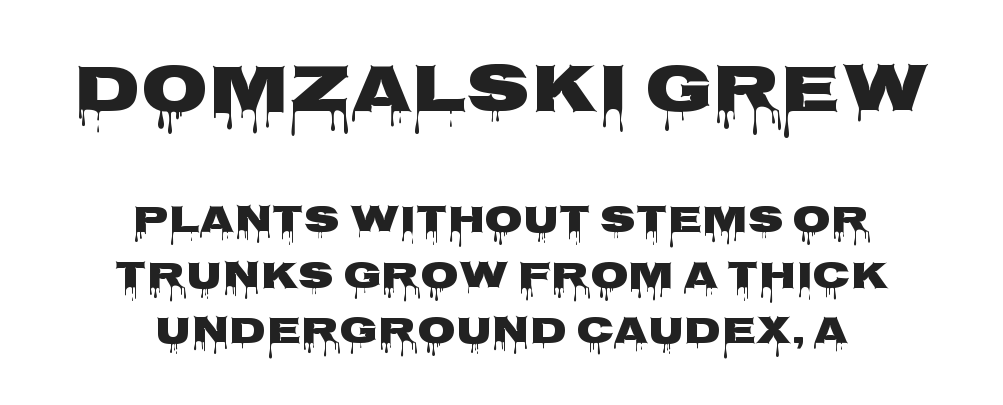
Q: Is the text italic (slanted)? A: No, it is upright.
Q: Is the typeface a serif or a sans-serif typeface? A: Sans-serif.
Q: Is the text underlined? A: No.
Q: How is the paragraph aligned? A: Centered.
Q: Is the spacing between letters normal or unusually wide? A: Normal.
Q: Is the spacing between lines tight, normal or loose? A: Normal.
Q: Which block of text is set in a larger size, the first (top) or the second (bottom)? A: The first (top) one.
Q: Width (condensed, normal, or wide)? A: Wide.
Q: Stroke contrast? A: Low.
Q: x-height? A: Large.
Q: Monospaced? A: No.
